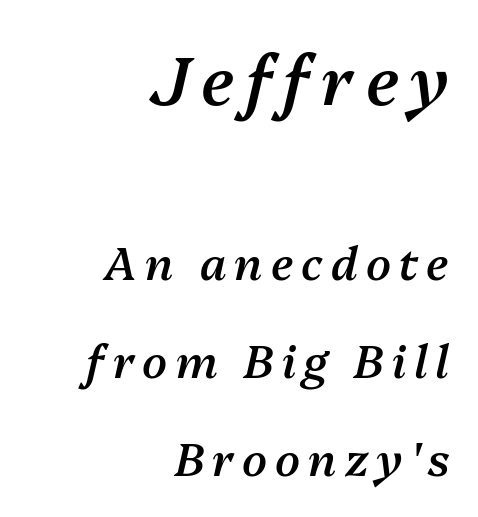
The image shows 67 px semibold type, italic (leaning right); set right-aligned, loose line spacing (2.18x), not underlined; the first (top) block is 1.49x larger; medium stroke contrast and a medium x-height.
